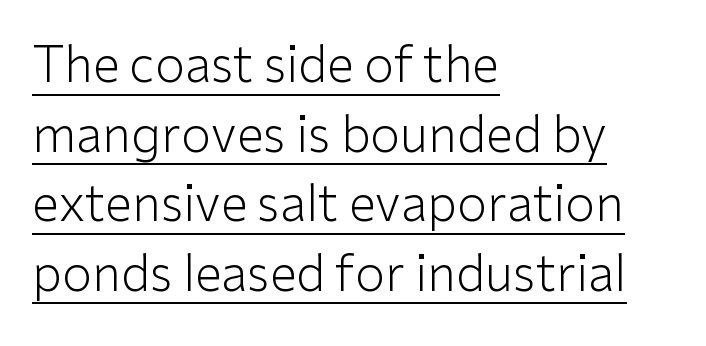
{"serif": "no", "italic": "no", "bold": "no", "weight": "light", "width": "normal", "stroke_contrast": "low", "x_height": "medium", "monospaced": "no", "underline": "yes", "align": "left", "line_spacing": "normal", "line_spacing_ratio": 1.42, "letter_spacing": "normal", "letter_spacing_em": 0.0, "glyph_px": 49}
